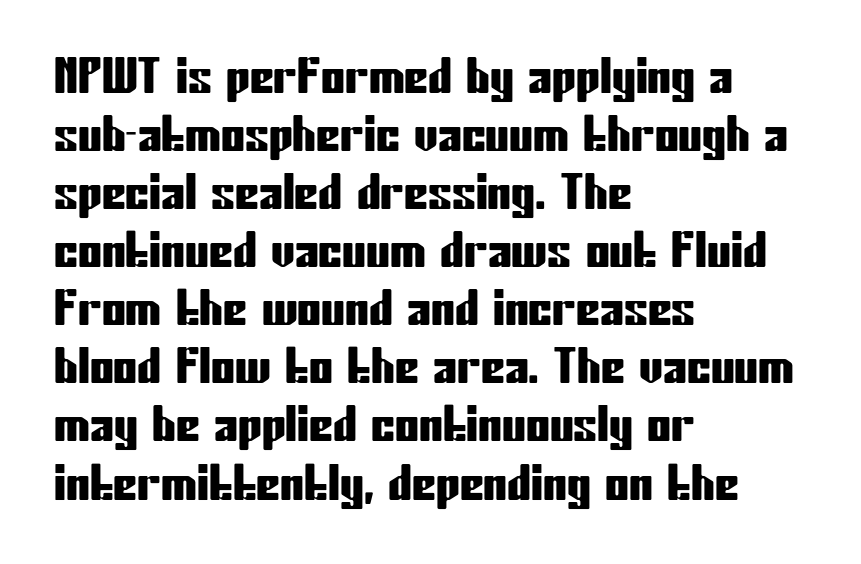
{"serif": "no", "italic": "no", "width": "condensed", "stroke_contrast": "low", "x_height": "medium", "monospaced": "no", "underline": "no", "align": "left", "line_spacing_ratio": 1.21, "letter_spacing": "normal", "letter_spacing_em": 0.0, "glyph_px": 48}
